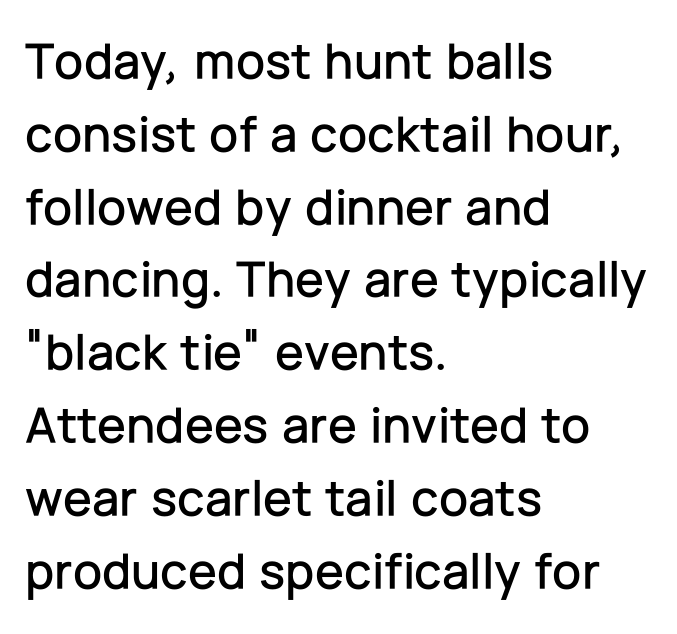
{"serif": "no", "italic": "no", "width": "normal", "stroke_contrast": "low", "x_height": "medium", "monospaced": "no", "underline": "no", "align": "left", "line_spacing": "normal", "line_spacing_ratio": 1.4, "letter_spacing": "normal", "letter_spacing_em": 0.0, "glyph_px": 52}
